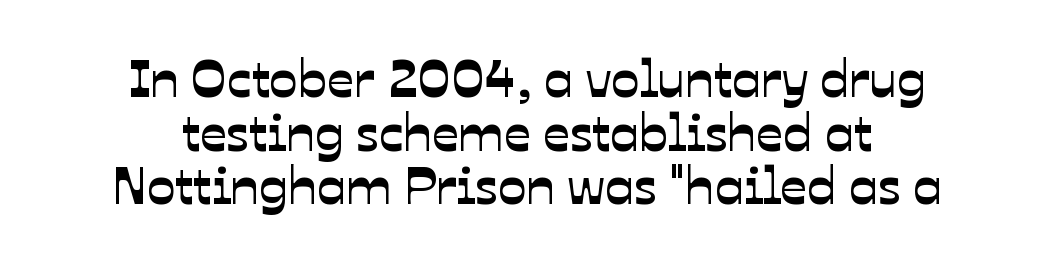
Rows of type sit shoulder to shoulder in the vertical direction. What stands out about the letter spacing? Nothing — it is the standard amount. The glyphs are unaccompanied by any horizontal stroke below them. These lines are centered, leaving both edges ragged. Looks like regular typesetting: each glyph gets only the width it needs. Regarding serifs, this sample does without them.
